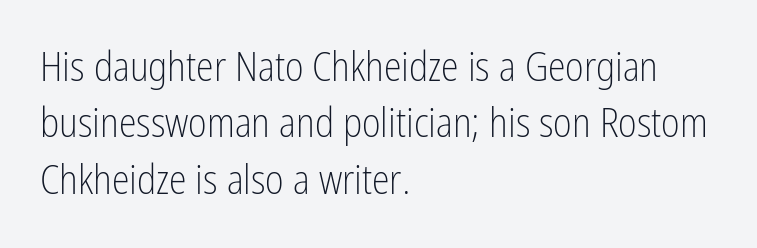
Is the letter spacing exaggerated? No — it looks like the ordinary default. Every row of glyphs begins at an identical x-position on the left. The characters are drawn with everyday or finer stroke widths. Designer's note — italics off, roman on.
